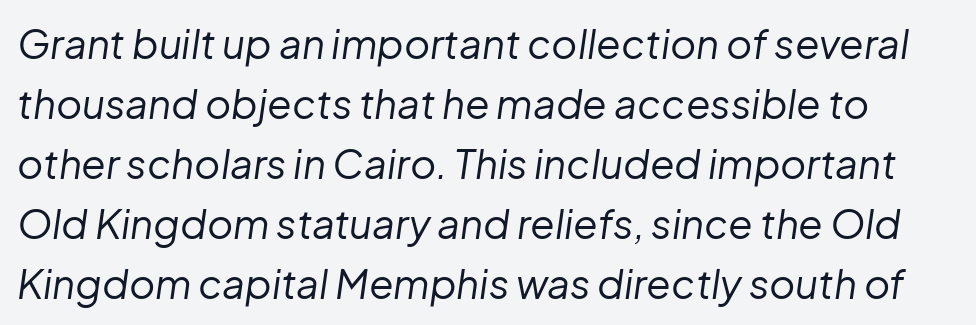
Rendered with sloped, italic letterforms. Baseline-to-baseline distance is the conventional proportion of letter height. The face used here is proportionally spaced, like ordinary book or web type. The space directly below the letters is spotless. Caption: standard tracking, unaltered. Ink coverage per letter is moderate at most.
